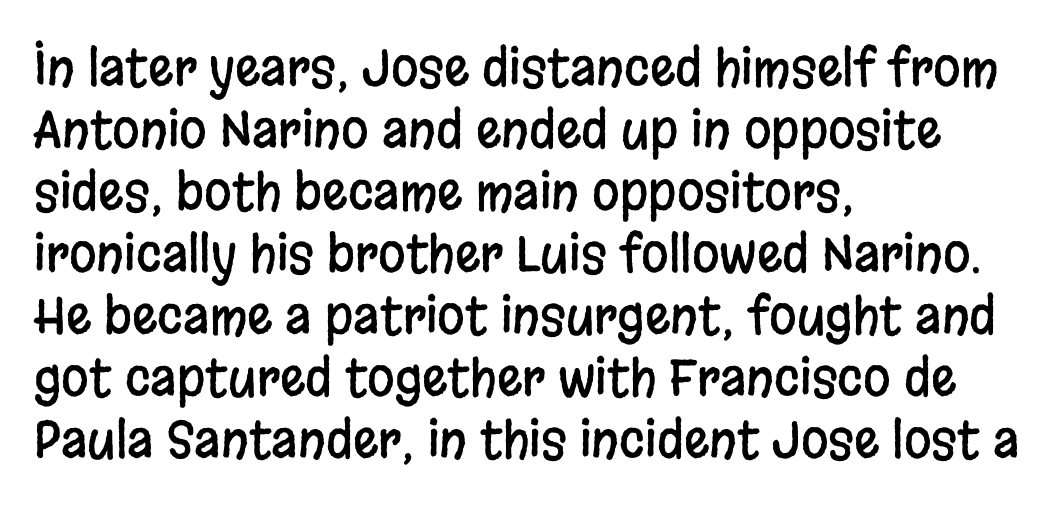
{"serif": "no", "italic": "no", "width": "condensed", "stroke_contrast": "low", "x_height": "large", "monospaced": "no", "underline": "no", "align": "left", "line_spacing_ratio": 1.24, "letter_spacing": "normal", "letter_spacing_em": 0.0, "glyph_px": 50}
